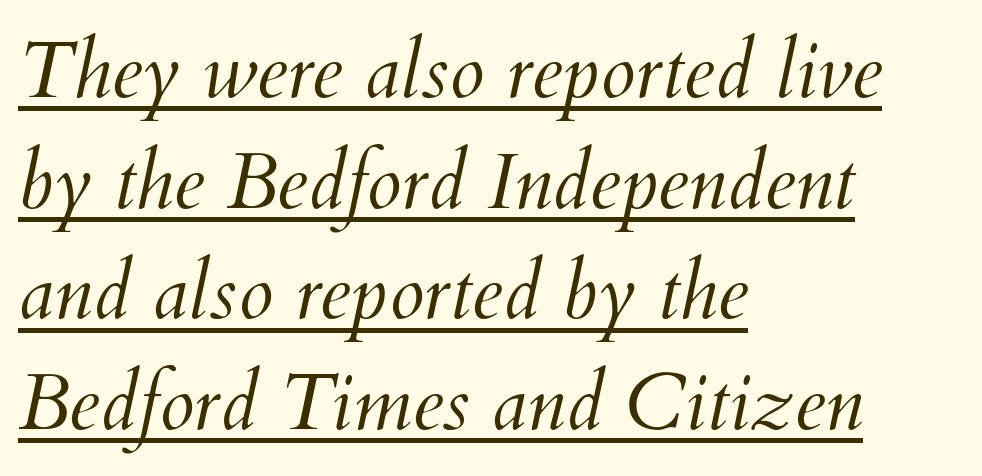
{"italic": "yes", "lean": "right", "slant_degrees": 12, "bold": "no", "weight": "light", "width": "normal", "stroke_contrast": "medium", "x_height": "small", "monospaced": "no", "underline": "yes", "align": "left", "line_spacing": "normal", "line_spacing_ratio": 1.4, "letter_spacing": "normal", "letter_spacing_em": 0.0, "glyph_px": 79}
